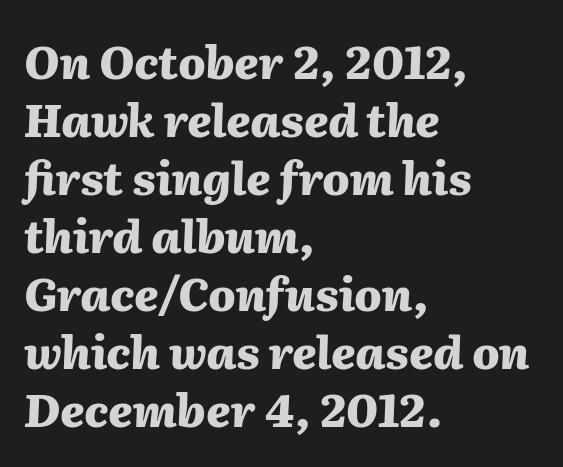
A typesetter would mark this as italic. The face used here is proportionally spaced, like ordinary book or web type. Has an underline been added? It has not. Bold? Absolutely — the strokes are thick and heavy. This sample uses plain, unmodified letter spacing.
